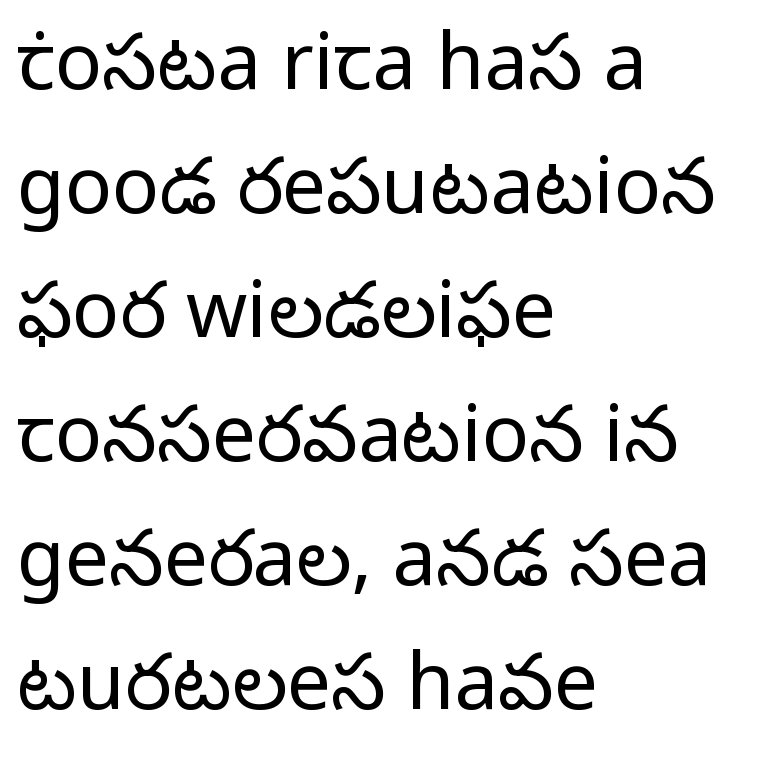
The image shows 78 px regular-weight sans-serif type, upright; set left-aligned, normal line spacing (1.59x), normal letter spacing, not underlined; low stroke contrast and a medium x-height.
